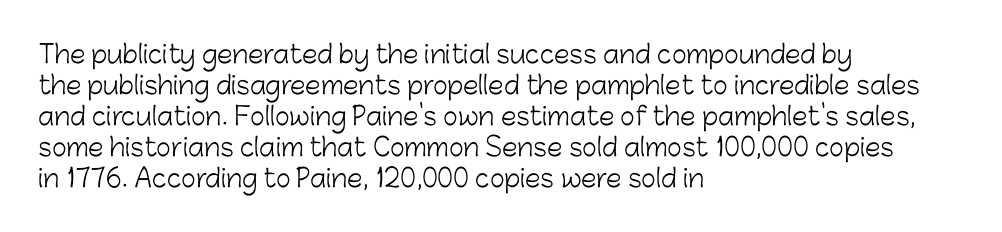
A light-to-regular cut is what we see here. Clear beneath every line of the passage. Vertical strokes here are truly vertical. The passage shown has conventional tracking throughout. Leftover space on each line is placed entirely after the last word.
